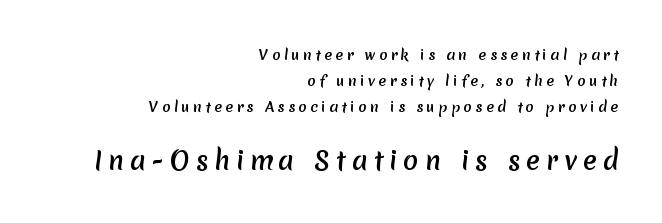
{"underline": "no", "align": "right", "line_spacing_ratio": 1.85, "letter_spacing": "wide", "letter_spacing_em": 0.24, "larger_block": "second", "size_ratio": 1.79, "glyph_px": 25}
